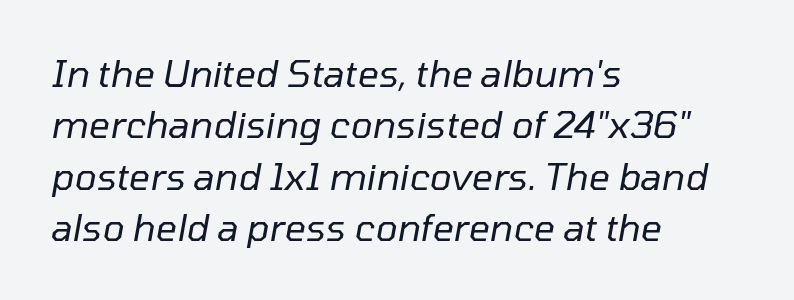
Q: Is the text bold? A: No.
Q: Is the text italic (slanted)? A: Yes, it leans right by about 10 degrees.
Q: Is the text underlined? A: No.
Q: How is the paragraph aligned? A: Left-aligned.
Q: Is the spacing between letters normal or unusually wide? A: Normal.
Q: Is the spacing between lines tight, normal or loose? A: Normal.
Q: Width (condensed, normal, or wide)? A: Normal.
Q: Stroke contrast? A: Low.
Q: x-height? A: Medium.
Q: Monospaced? A: No.
